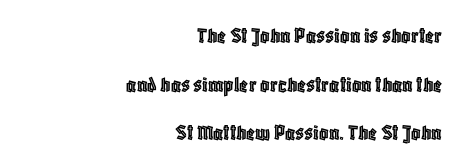
{"italic": "no", "underline": "no", "align": "right", "line_spacing": "loose", "line_spacing_ratio": 2.11, "letter_spacing": "normal", "letter_spacing_em": 0.0, "glyph_px": 23}
